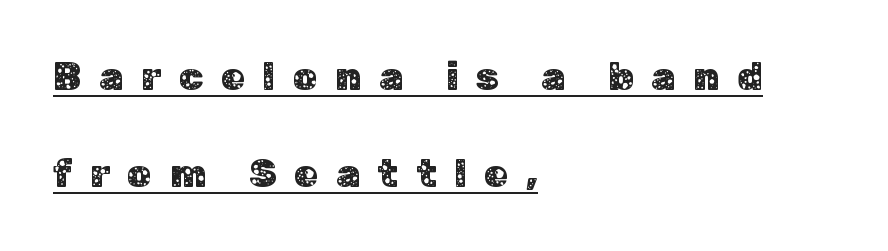
{"serif": "no", "italic": "no", "width": "normal", "stroke_contrast": "low", "x_height": "medium", "monospaced": "no", "underline": "yes", "align": "left", "line_spacing": "loose", "line_spacing_ratio": 2.49, "letter_spacing": "wide", "letter_spacing_em": 0.45, "glyph_px": 39}
